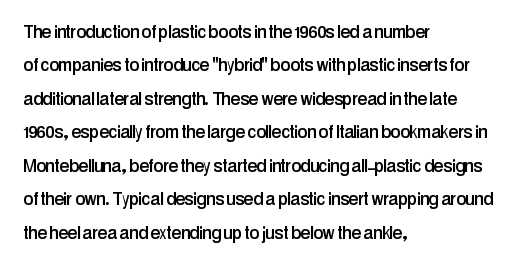
The image shows 22 px text type, upright; set left-aligned, normal line spacing (1.52x), normal letter spacing, not underlined.
